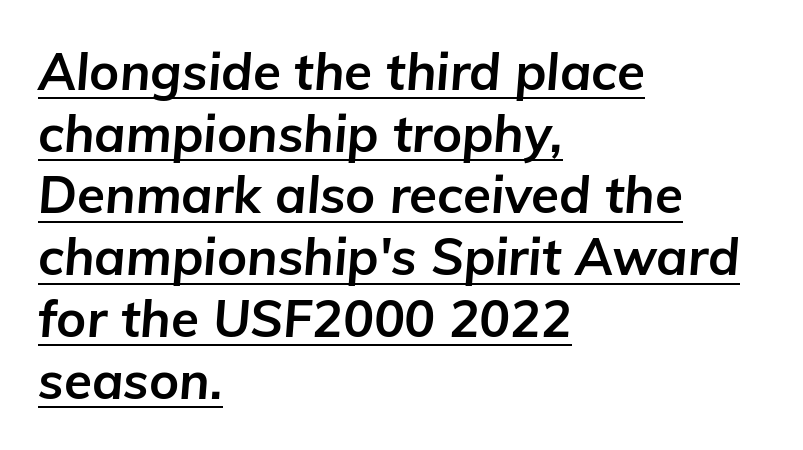
Q: Is the text bold? A: Yes.
Q: Is the text italic (slanted)? A: Yes, it leans right by about 5 degrees.
Q: Is the text underlined? A: Yes.
Q: How is the paragraph aligned? A: Left-aligned.
Q: Is the spacing between letters normal or unusually wide? A: Normal.
Q: Width (condensed, normal, or wide)? A: Normal.
Q: Stroke contrast? A: Low.
Q: x-height? A: Medium.
Q: Monospaced? A: No.
